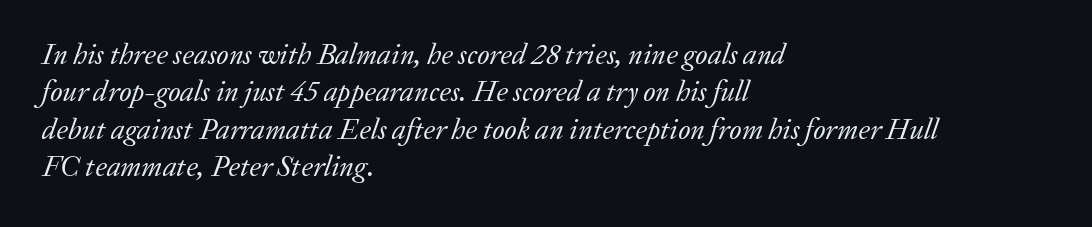
Words appear dense and cohesive because spacing is normal. Only glyphs here, with clear space below each row. The text was rendered using a seriffed face with decorative stroke endings. The cut favours lightness, reaching ordinary text weight at its darkest. If you drew a ruler down the left edge, every line would touch it. The passage shown is typed in a proportional face where columns would drift.
